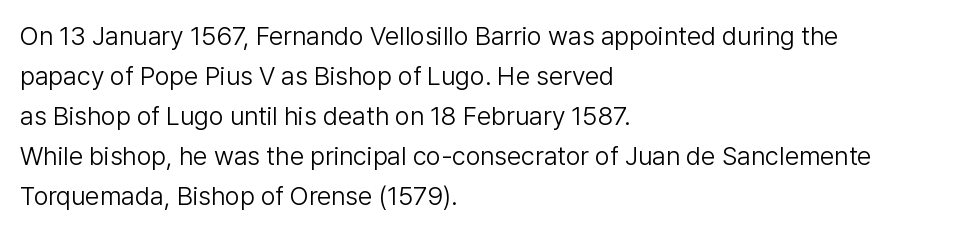
Q: Is the text bold? A: No.
Q: Is the text italic (slanted)? A: No, it is upright.
Q: Is the text underlined? A: No.
Q: How is the paragraph aligned? A: Left-aligned.
Q: Is the spacing between letters normal or unusually wide? A: Normal.
Q: Is the spacing between lines tight, normal or loose? A: Normal.
